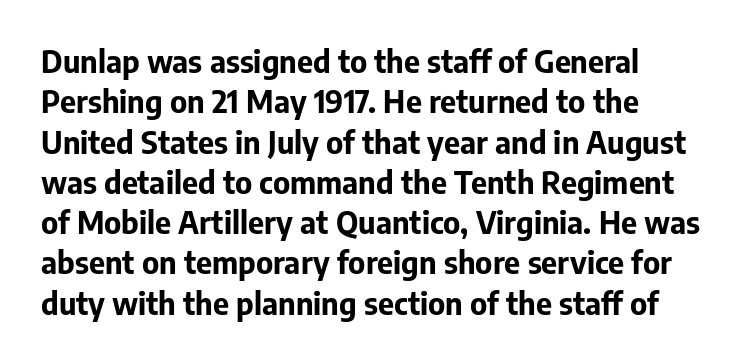
The letterforms sit shoulder to shoulder at normal distance. The typography opts for an upright posture over an oblique one. Lines of text with bare space underneath. Students, this is bold: see how much ink each stroke carries. The font family rendered here belongs to the sans-serif group.
